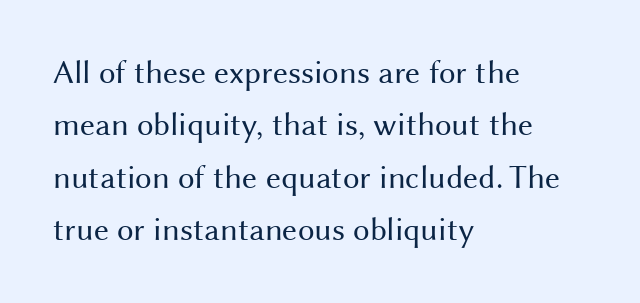
Q: Is the text bold? A: No.
Q: Is the text italic (slanted)? A: No, it is upright.
Q: Is the typeface a serif or a sans-serif typeface? A: Sans-serif.
Q: Is the text underlined? A: No.
Q: How is the paragraph aligned? A: Left-aligned.
Q: Is the spacing between letters normal or unusually wide? A: Normal.
Q: Is the spacing between lines tight, normal or loose? A: Normal.
Q: Width (condensed, normal, or wide)? A: Normal.
Q: Stroke contrast? A: Medium.
Q: x-height? A: Medium.
Q: Monospaced? A: No.
